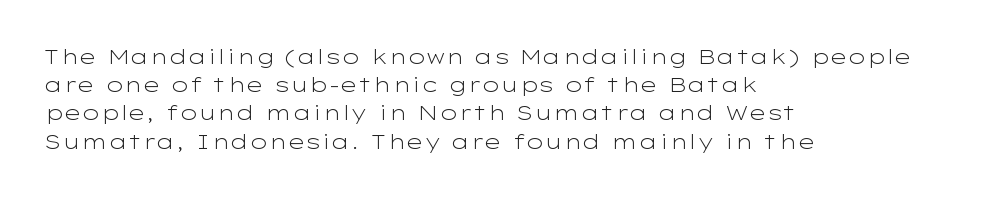
The image shows 20 px text type, upright; set left-aligned, normal line spacing (1.41x), normal letter spacing, not underlined.
